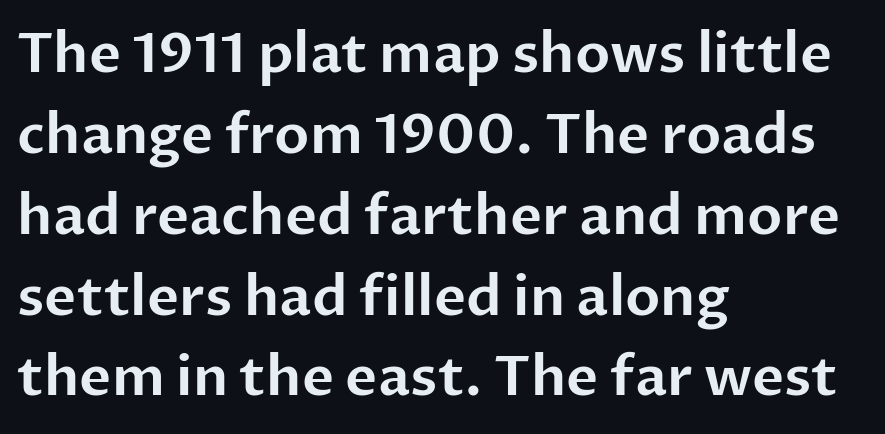
The image shows 55 px sans-serif type, upright; set left-aligned, normal line spacing (1.47x), normal letter spacing, not underlined; low stroke contrast and a medium x-height.
